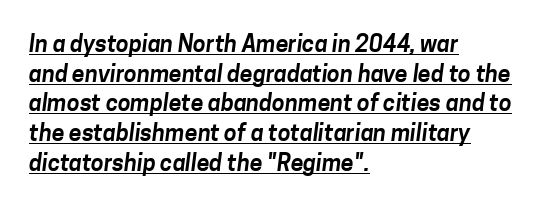
{"underline": "yes", "align": "left", "line_spacing": "normal", "line_spacing_ratio": 1.29, "letter_spacing": "normal", "letter_spacing_em": 0.0, "glyph_px": 23}
